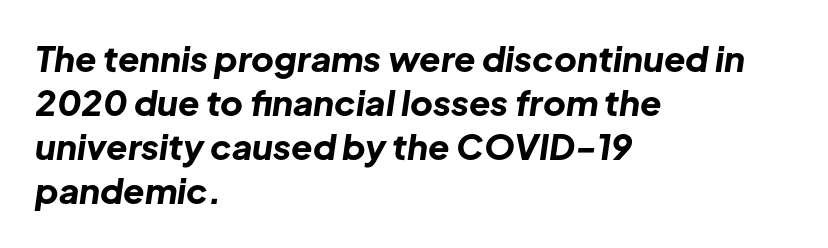
Q: Is the text bold? A: Yes.
Q: Is the text italic (slanted)? A: Yes, it leans right by about 8 degrees.
Q: Is the text underlined? A: No.
Q: How is the paragraph aligned? A: Left-aligned.
Q: Is the spacing between letters normal or unusually wide? A: Normal.
Q: Is the spacing between lines tight, normal or loose? A: Normal.
Q: Width (condensed, normal, or wide)? A: Normal.
Q: Stroke contrast? A: Low.
Q: x-height? A: Medium.
Q: Monospaced? A: No.
